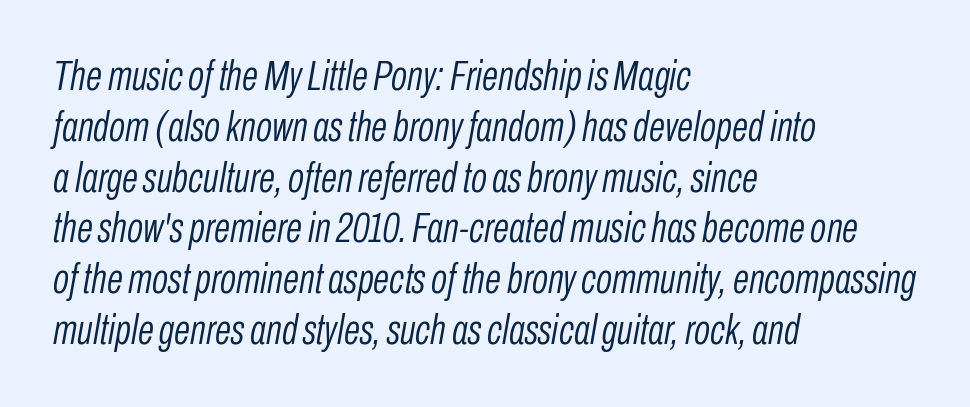
The image shows 42 px light, condensed type, italic (leaning right); set left-aligned, line spacing 1.21x, normal letter spacing, not underlined; low stroke contrast and a medium x-height.
